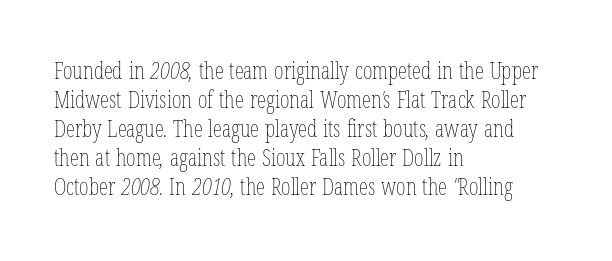
The image shows 23 px text type; set left-aligned, normal line spacing (1.26x), normal letter spacing, not underlined.
